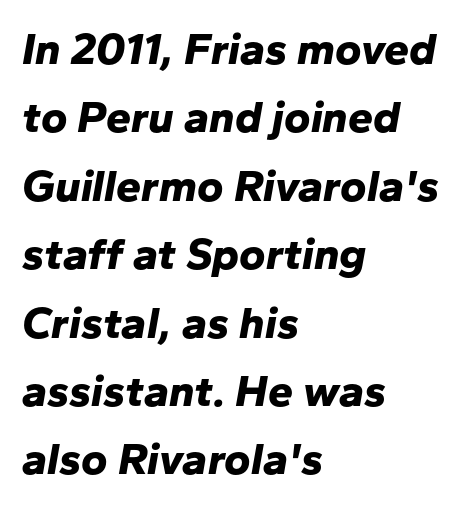
Q: Is the text bold? A: Yes.
Q: Is the text italic (slanted)? A: Yes, it leans right by about 10 degrees.
Q: Is the text underlined? A: No.
Q: How is the paragraph aligned? A: Left-aligned.
Q: Is the spacing between letters normal or unusually wide? A: Normal.
Q: Is the spacing between lines tight, normal or loose? A: Normal.
Q: Width (condensed, normal, or wide)? A: Normal.
Q: Stroke contrast? A: Low.
Q: x-height? A: Medium.
Q: Monospaced? A: No.
